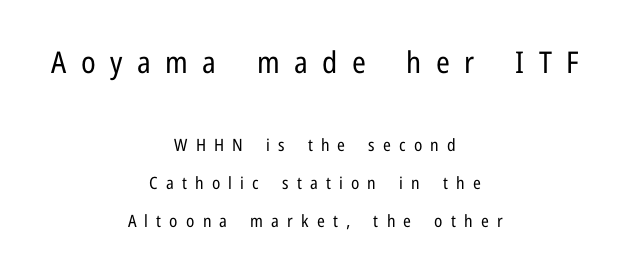
The image shows 30 px regular-weight, condensed sans-serif type, upright; set centered, loose line spacing (2.24x), unusually wide letter spacing (+0.48 em), not underlined; the first (top) block is 1.76x larger; low stroke contrast and a medium x-height.
